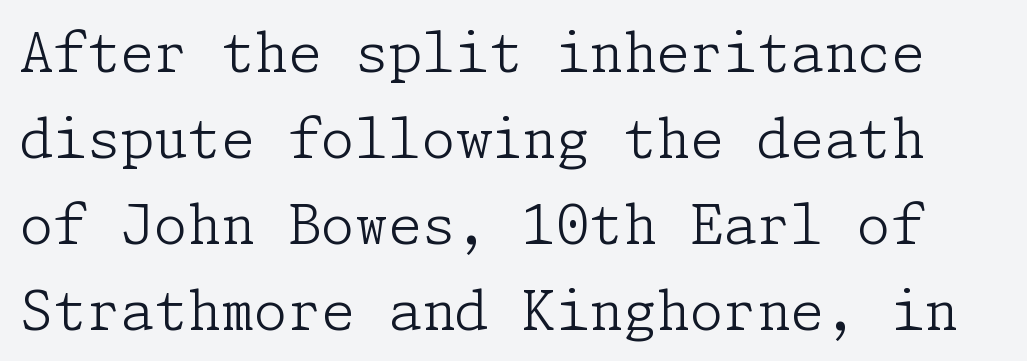
{"serif": "yes", "italic": "no", "bold": "no", "weight": "light", "width": "normal", "stroke_contrast": "low", "x_height": "medium", "underline": "no", "line_spacing": "normal", "line_spacing_ratio": 1.59, "letter_spacing": "normal", "letter_spacing_em": 0.0, "glyph_px": 54}
